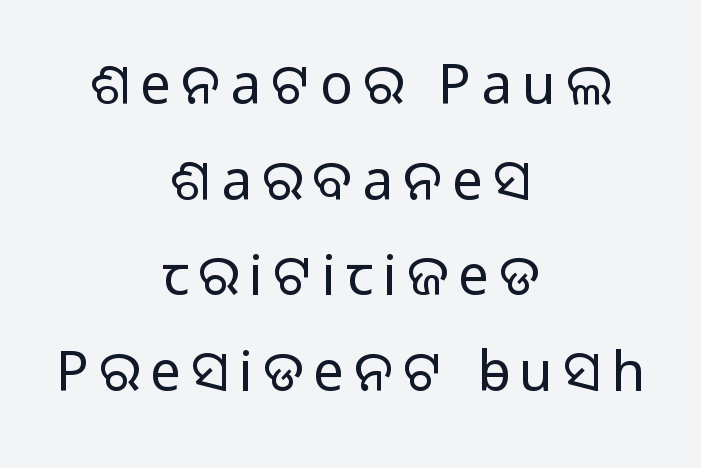
{"serif": "no", "italic": "no", "bold": "no", "weight": "light", "width": "normal", "stroke_contrast": "low", "x_height": "medium", "monospaced": "no", "underline": "no", "align": "center", "line_spacing_ratio": 1.74, "glyph_px": 55}
